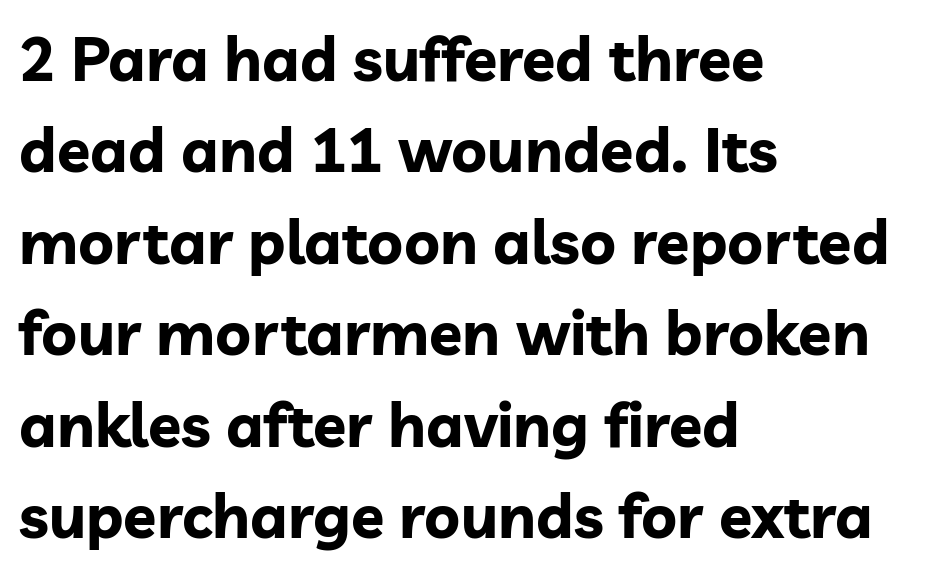
Q: Is the text bold? A: Yes.
Q: Is the text italic (slanted)? A: No, it is upright.
Q: Is the typeface a serif or a sans-serif typeface? A: Sans-serif.
Q: Is the text underlined? A: No.
Q: How is the paragraph aligned? A: Left-aligned.
Q: Is the spacing between letters normal or unusually wide? A: Normal.
Q: Is the spacing between lines tight, normal or loose? A: Normal.
Q: Width (condensed, normal, or wide)? A: Normal.
Q: Stroke contrast? A: Low.
Q: x-height? A: Medium.
Q: Monospaced? A: No.
